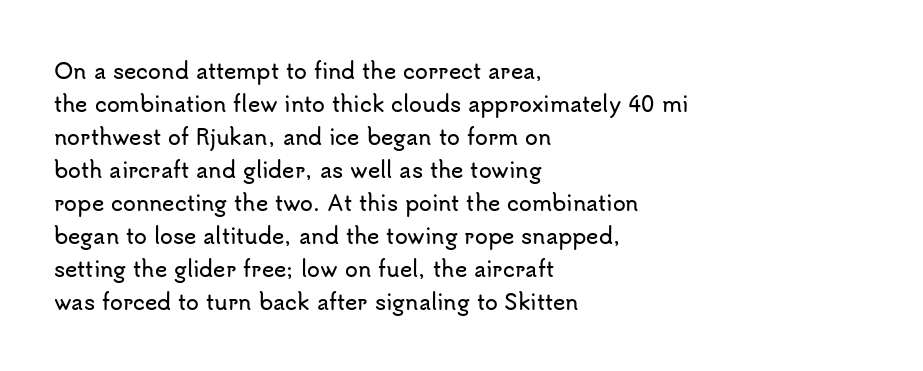
The image shows 21 px text type, upright; set left-aligned, normal line spacing (1.57x), normal letter spacing, not underlined.
